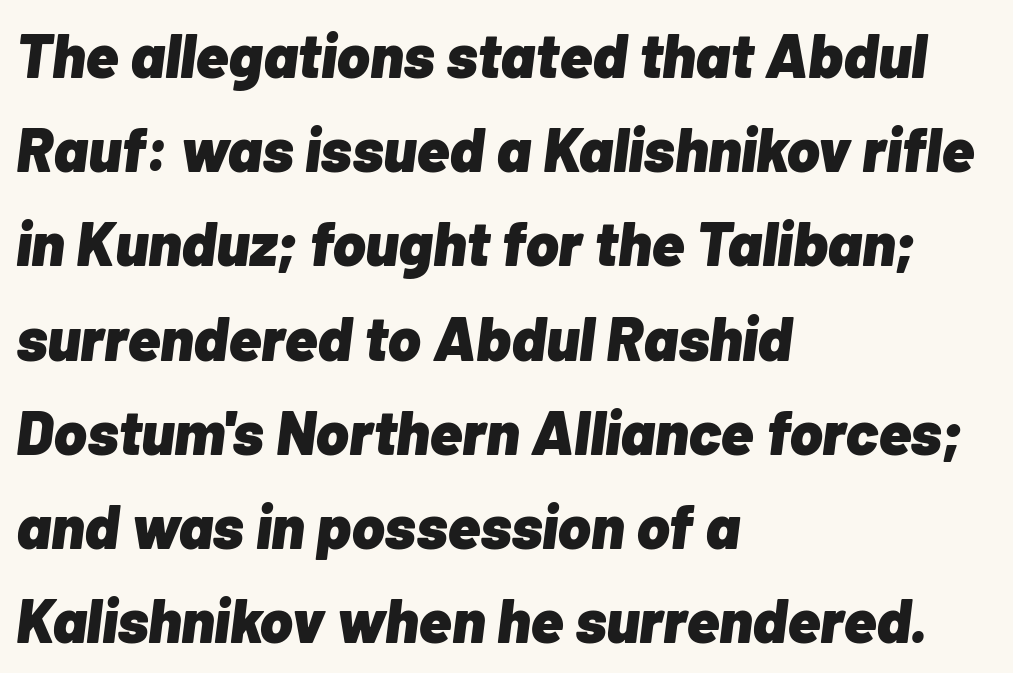
Notice how descenders clear the ascenders below comfortably — that's standard leading. The lines are quadded left. This sample has the flowing, uneven cadence of proportional lettering. Tracking value appears to be zero — textbook default spacing. Decoration check: the copy has no underline.
